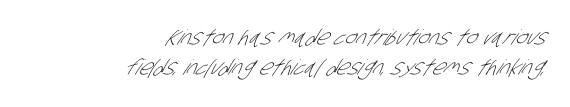
The image shows 21 px text type; set right-aligned, normal line spacing (1.45x), normal letter spacing, not underlined.
